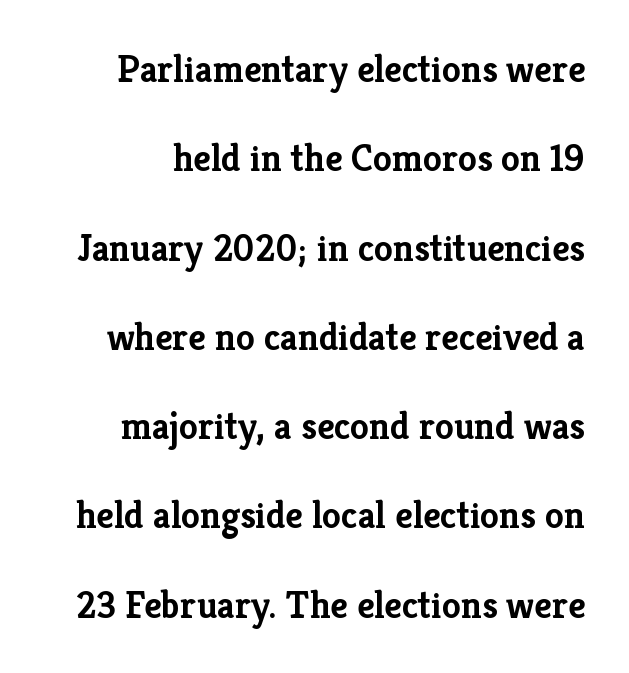
Look at the tracking — it's just the regular setting, nothing added. The vertical gap from one line to the next is large. Posture: straight, roman, zero tilt. Do the characters align in a grid? No, the font is proportional. Strong, thick strokes mark this as bold type.
